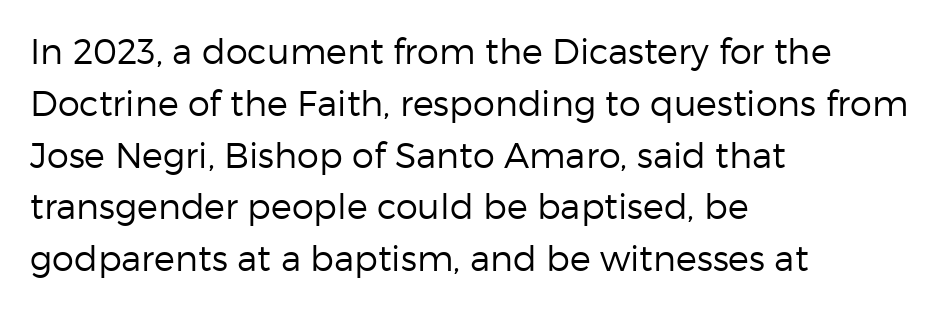
Type without underlining. Think of a printed novel: that variable character pitch is what you see here. Nope, not italic — everything's standing straight. The rendering anchors every line to the left-hand side. The font family rendered here belongs to the sans-serif group. The passage shown stacks its lines at a standard gap.
